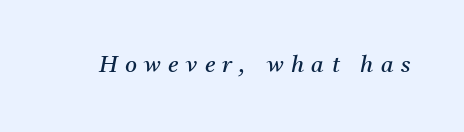
Q: Is the text bold? A: No.
Q: Is the text italic (slanted)? A: Yes, it leans right by about 11 degrees.
Q: Is the text underlined? A: No.
Q: Is the spacing between letters normal or unusually wide? A: Unusually wide.
